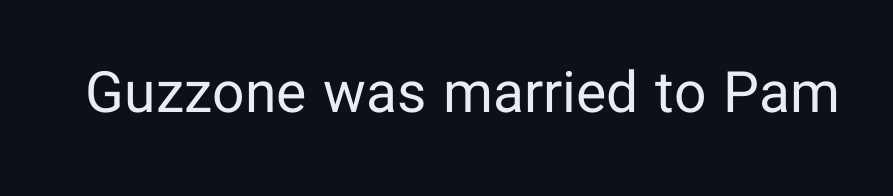
{"serif": "no", "italic": "no", "bold": "no", "weight": "regular", "width": "normal", "stroke_contrast": "low", "x_height": "medium", "monospaced": "no", "underline": "no", "letter_spacing": "normal", "letter_spacing_em": 0.0, "glyph_px": 57}
